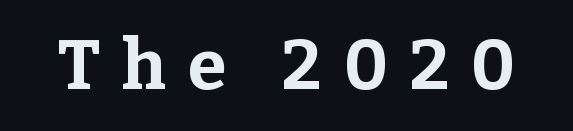
Q: Is the text bold? A: Yes.
Q: Is the text italic (slanted)? A: No, it is upright.
Q: Is the typeface a serif or a sans-serif typeface? A: Serif.
Q: Is the text underlined? A: No.
Q: Is the spacing between letters normal or unusually wide? A: Unusually wide.
Q: Width (condensed, normal, or wide)? A: Normal.
Q: Stroke contrast? A: Low.
Q: x-height? A: Medium.
Q: Monospaced? A: No.
